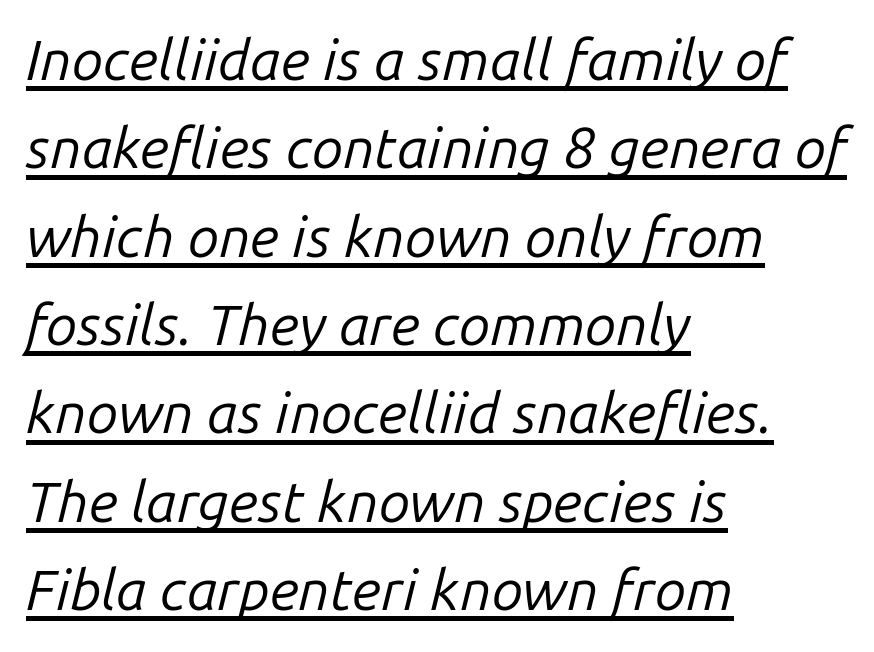
The image shows 57 px regular-weight type, italic (leaning right); set left-aligned, normal line spacing (1.55x), normal letter spacing, underlined; low stroke contrast and a medium x-height.
